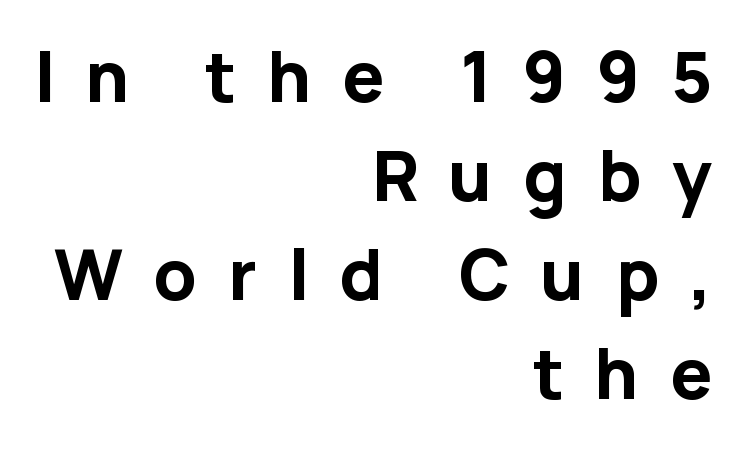
Q: Is the text bold? A: Yes.
Q: Is the text italic (slanted)? A: No, it is upright.
Q: Is the typeface a serif or a sans-serif typeface? A: Sans-serif.
Q: Is the text underlined? A: No.
Q: How is the paragraph aligned? A: Right-aligned.
Q: Is the spacing between letters normal or unusually wide? A: Unusually wide.
Q: Is the spacing between lines tight, normal or loose? A: Normal.
Q: Width (condensed, normal, or wide)? A: Normal.
Q: Stroke contrast? A: Low.
Q: x-height? A: Medium.
Q: Monospaced? A: No.
